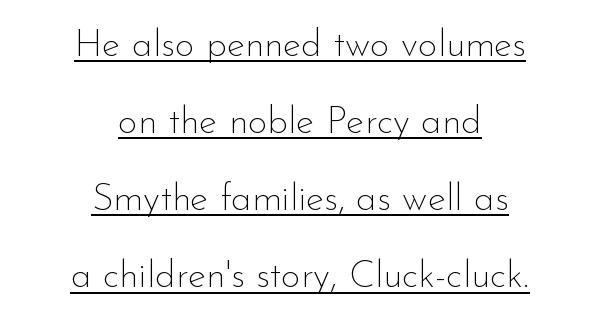
{"serif": "no", "italic": "no", "bold": "no", "weight": "thin", "width": "normal", "stroke_contrast": "low", "x_height": "small", "monospaced": "no", "underline": "yes", "align": "center", "line_spacing": "loose", "line_spacing_ratio": 2.03, "letter_spacing": "normal", "letter_spacing_em": 0.0, "glyph_px": 38}
